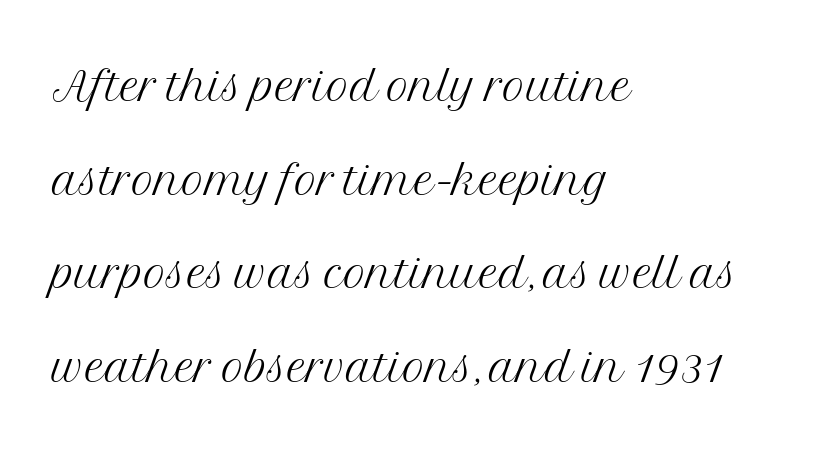
{"serif": "yes", "bold": "no", "weight": "light", "width": "normal", "stroke_contrast": "medium", "x_height": "medium", "monospaced": "no", "underline": "no", "align": "left", "line_spacing": "normal", "line_spacing_ratio": 1.51, "letter_spacing": "normal", "letter_spacing_em": 0.0, "glyph_px": 62}
